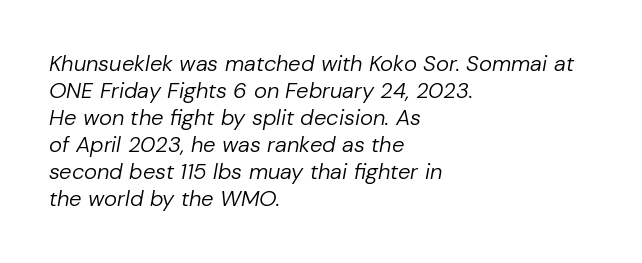
Tracking value appears to be zero — textbook default spacing. Is the type slanted? Yes — the strokes lean at a clear angle. This rendering features lettering with no underline. If you drew a ruler down the left edge, every line would touch it. On a weight scale, this lands at 450 or below.
